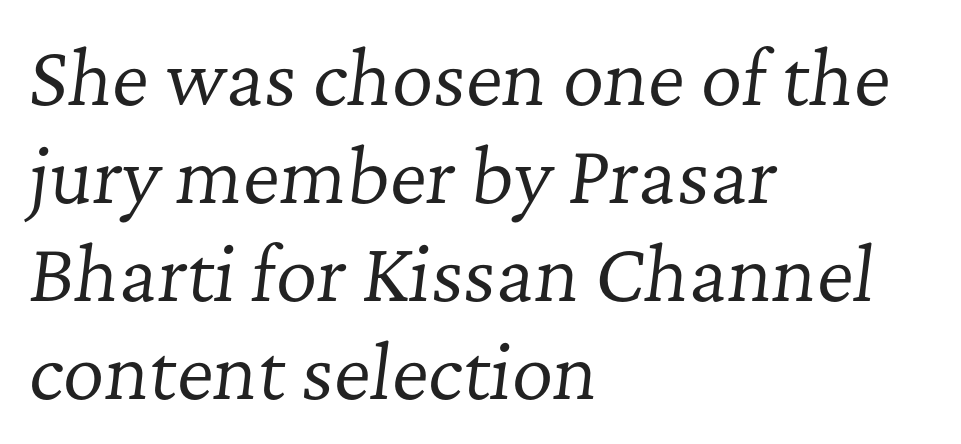
Q: Is the text bold? A: No.
Q: Is the text italic (slanted)? A: Yes, it leans right by about 7 degrees.
Q: Is the typeface a serif or a sans-serif typeface? A: Serif.
Q: Is the text underlined? A: No.
Q: How is the paragraph aligned? A: Left-aligned.
Q: Is the spacing between letters normal or unusually wide? A: Normal.
Q: Is the spacing between lines tight, normal or loose? A: Normal.
Q: Width (condensed, normal, or wide)? A: Normal.
Q: Stroke contrast? A: Low.
Q: x-height? A: Medium.
Q: Monospaced? A: No.
